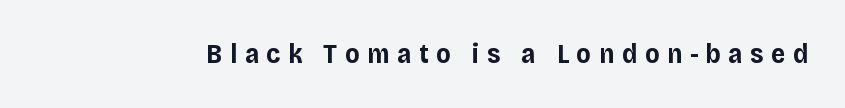
Q: Is the text bold? A: Yes.
Q: Is the text italic (slanted)? A: No, it is upright.
Q: Is the text underlined? A: No.
Q: Is the spacing between letters normal or unusually wide? A: Unusually wide.
